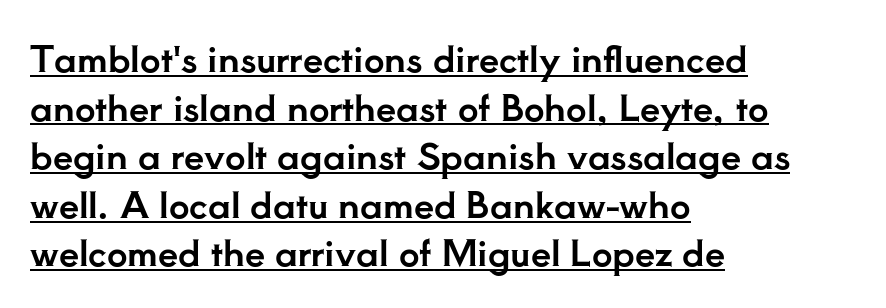
Emphasis is given by a line drawn under the lettering. The ragged edge is on the right, which tells us the setting is flush left. Style check: upright. This rendering leaves character spacing at its baseline value.
